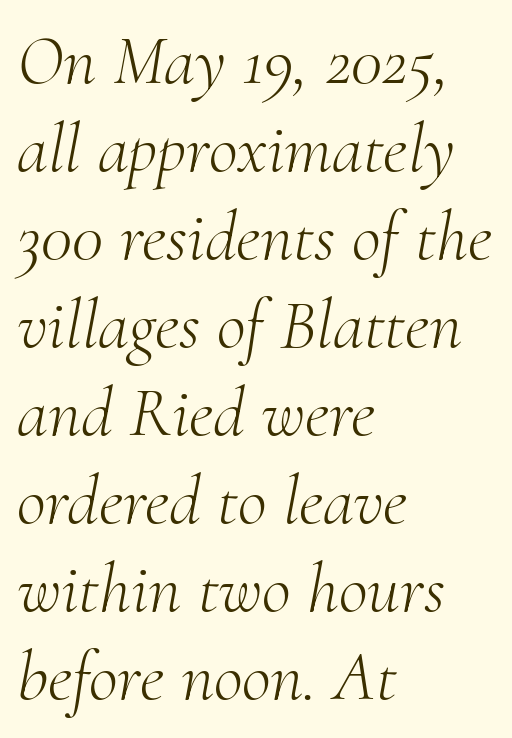
Q: Is the text bold? A: No.
Q: Is the text italic (slanted)? A: Yes, it leans right by about 10 degrees.
Q: Is the typeface a serif or a sans-serif typeface? A: Serif.
Q: Is the text underlined? A: No.
Q: How is the paragraph aligned? A: Left-aligned.
Q: Is the spacing between letters normal or unusually wide? A: Normal.
Q: Width (condensed, normal, or wide)? A: Normal.
Q: Stroke contrast? A: Medium.
Q: x-height? A: Small.
Q: Monospaced? A: No.
